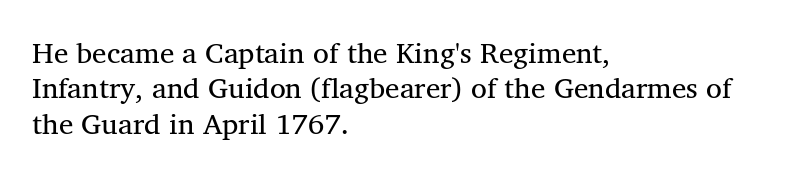
Old-style or modern, the face here clearly has serifs. Letters rest on an invisible, unmarked baseline. Horizontal alignment here is leftward, the default for most running prose. Inter-character spacing is left at the font's built-in metrics. Each letter keeps its own natural width here, so spacing adapts to shape.
